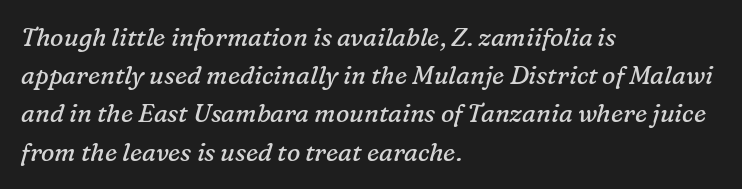
Line spacing here is normal. Rendered with sloped, italic letterforms. This rendering leaves character spacing at its baseline value. Each line starts at the same left margin while the right side varies.
